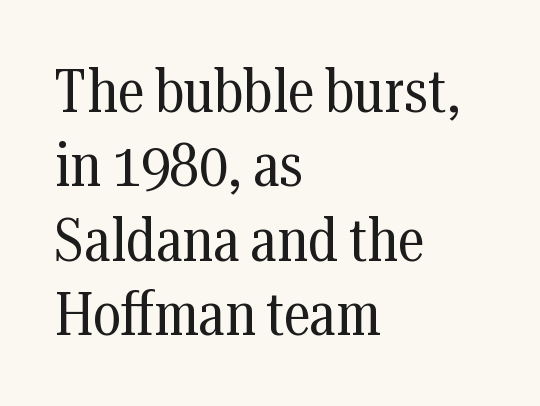
The image shows 61 px regular-weight, condensed serif type, upright; set left-aligned, line spacing 1.22x, normal letter spacing, not underlined; medium stroke contrast and a medium x-height.
